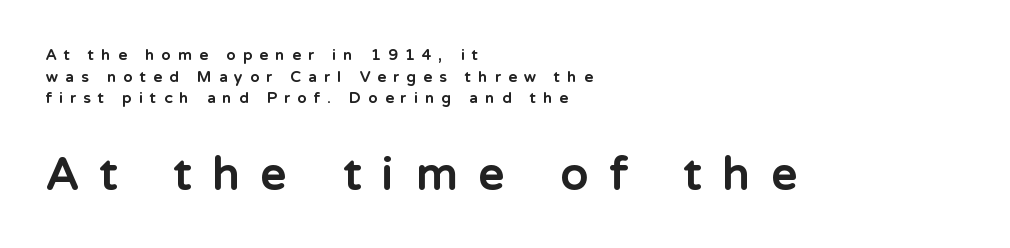
This rendering employs a face without finishing strokes, i.e., a sans-serif. These lines were composed using upright roman letters. The tracking jumps out immediately: characters are airy and widely separated. Summary of vertical rhythm: regular, with standard interline spacing. Looks like regular typesetting: each glyph gets only the width it needs. The setting favours the left margin, as ordinary paragraphs usually do.
